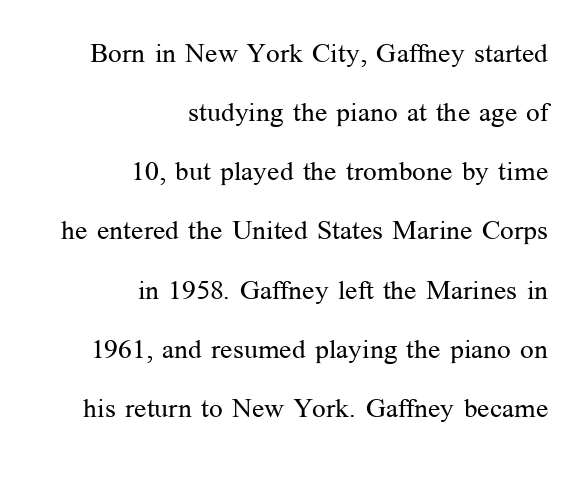
Underline: absent. Reading down the block, your eye finds every line finishing at a fixed right position. The lettering stays uniformly vertical, giving the passage a roman look. These lines stand farther apart than default settings would place them. These lines keep a tight, regular rhythm from letter to letter. Think standard paragraph weight, or any step lighter than that.
